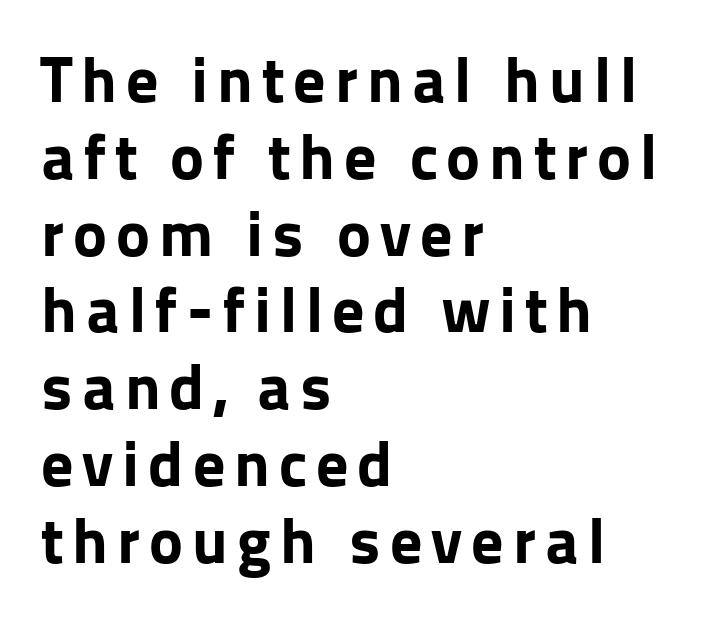
The image shows 64 px bold sans-serif type, upright; set left-aligned, line spacing 1.2x, not underlined; low stroke contrast and a medium x-height.
